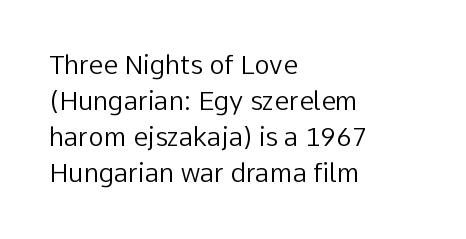
Teacher's note: observe the even left margin — that is flush-left alignment. Students, note that the glyphs here touch the page at normal intervals. Do the letters lean? They stand straight. Descenders hang freely into open space. Stem width sits at or under what a default text font uses.
